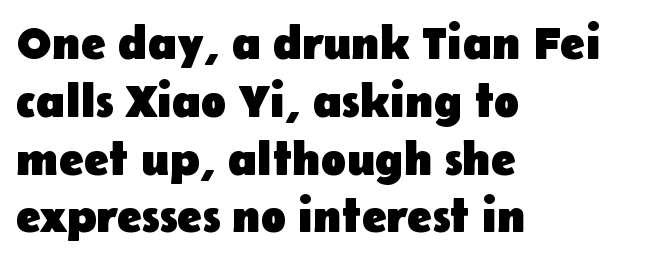
The image shows 47 px heavy sans-serif type, upright; set left-aligned, line spacing 1.23x, normal letter spacing, not underlined; low stroke contrast and a medium x-height.
